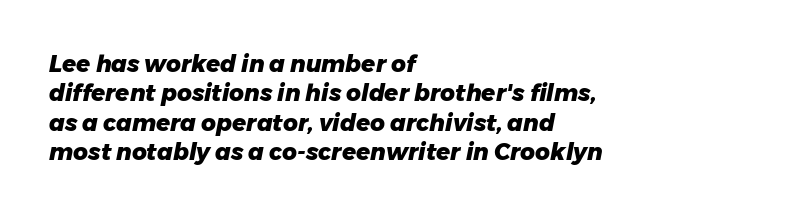
{"italic": "yes", "lean": "right", "slant_degrees": 11, "bold": "yes", "underline": "no", "align": "left", "line_spacing": "normal", "line_spacing_ratio": 1.28, "letter_spacing": "normal", "letter_spacing_em": 0.0, "glyph_px": 23}
